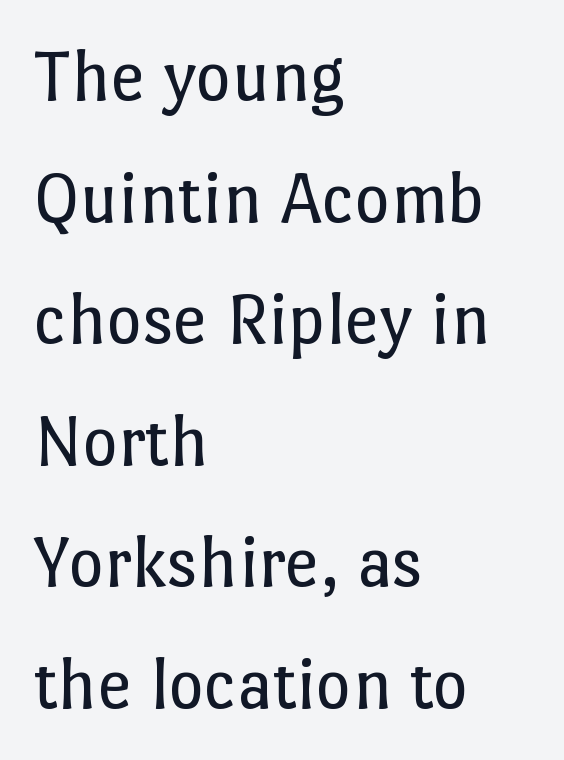
{"italic": "no", "bold": "no", "weight": "regular", "width": "normal", "stroke_contrast": "low", "x_height": "medium", "monospaced": "no", "underline": "no", "align": "left", "line_spacing": "normal", "line_spacing_ratio": 1.6, "letter_spacing": "normal", "letter_spacing_em": 0.0, "glyph_px": 76}
